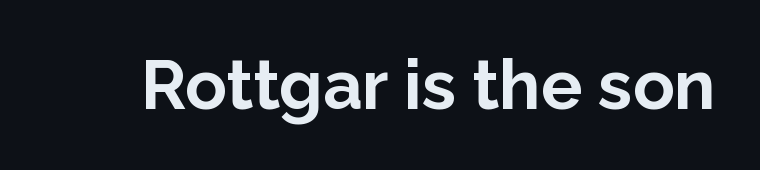
Q: Is the text bold? A: Yes.
Q: Is the text italic (slanted)? A: No, it is upright.
Q: Is the typeface a serif or a sans-serif typeface? A: Sans-serif.
Q: Is the text underlined? A: No.
Q: Is the spacing between letters normal or unusually wide? A: Normal.
Q: Width (condensed, normal, or wide)? A: Normal.
Q: Stroke contrast? A: Low.
Q: x-height? A: Medium.
Q: Monospaced? A: No.
